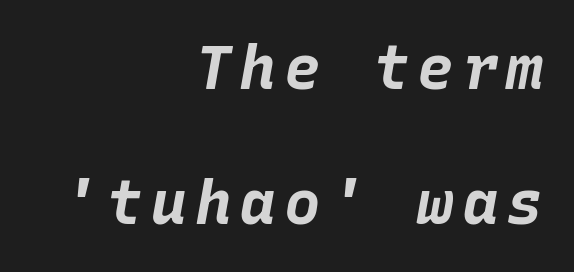
{"italic": "yes", "lean": "right", "slant_degrees": 10, "bold": "yes", "weight": "bold", "width": "normal", "stroke_contrast": "low", "x_height": "large", "monospaced": "yes", "underline": "no", "align": "right", "line_spacing": "loose", "line_spacing_ratio": 2.22, "glyph_px": 61}
